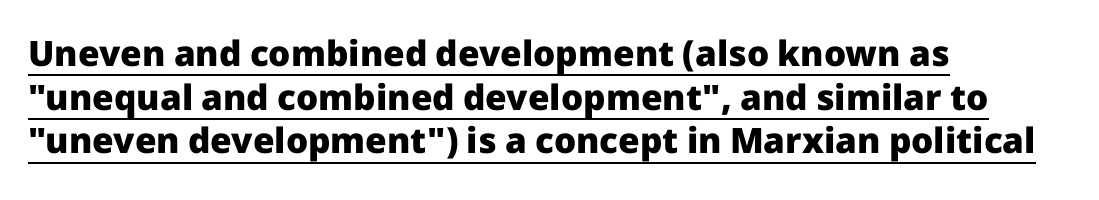
{"serif": "no", "italic": "no", "bold": "yes", "weight": "heavy", "width": "normal", "stroke_contrast": "low", "x_height": "medium", "monospaced": "no", "underline": "yes", "align": "left", "line_spacing": "normal", "line_spacing_ratio": 1.25, "letter_spacing": "normal", "letter_spacing_em": 0.0, "glyph_px": 35}
